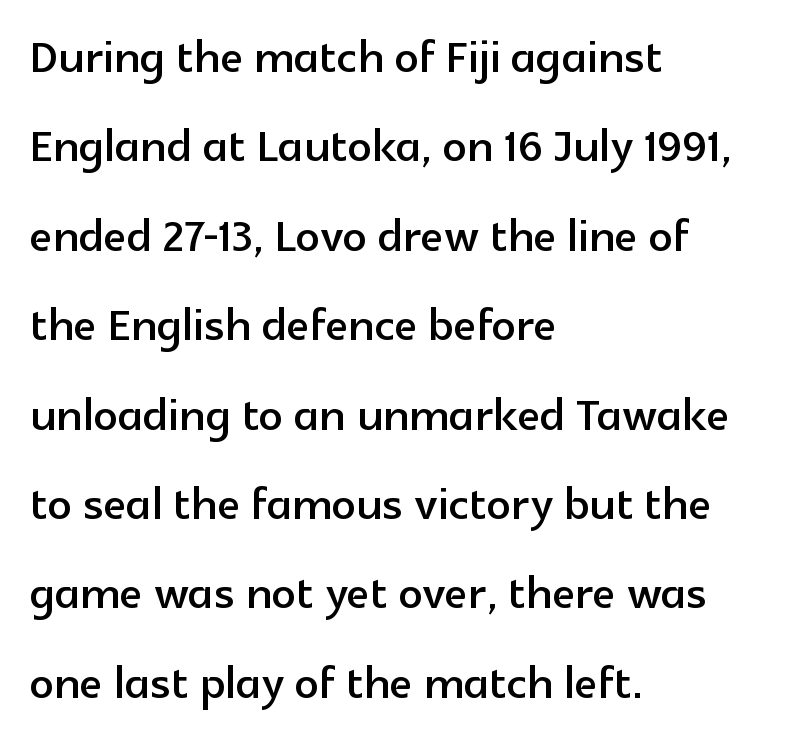
Clear beneath every line of the passage. Think of a printed novel: that variable character pitch is what you see here. Compared with typical paragraphs, the rows here are spaced about the same. Notice how the passage keeps a crisp vertical edge on the left only. Letter spacing: default.
